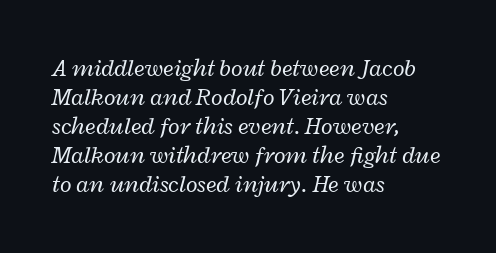
The type is set solid horizontally, with unmodified tracking. The strip under each line holds only bare page. This reads as an unemphasized weight, regular at the heaviest. Line beginnings align vertically; line endings do not. Quick note: italic.
